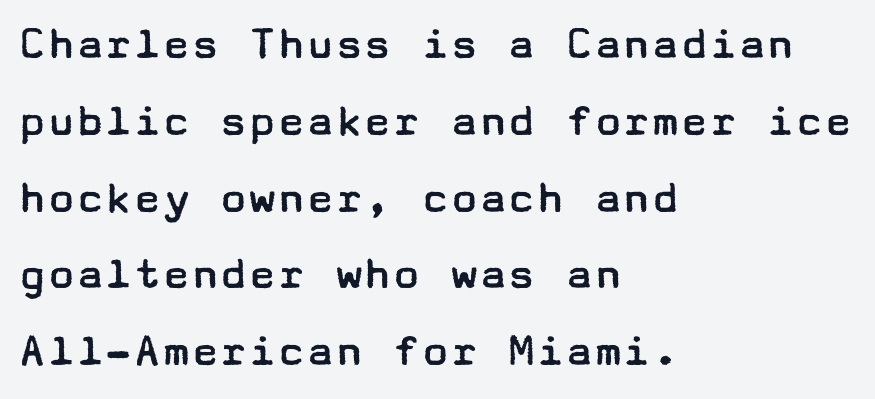
Does the copy run flush right? No — it runs flush left. Check under the words: just untouched page. Stroke terminals: plain, sans-serif. Compared with typical paragraphs, the rows here are spaced about the same. Every character sits straight up, as roman type does.
